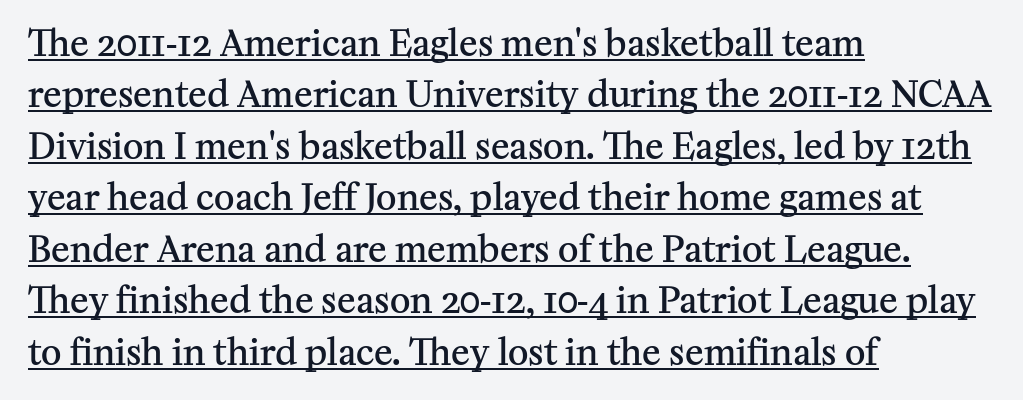
{"serif": "yes", "italic": "no", "bold": "semi", "weight": "semibold", "width": "normal", "stroke_contrast": "medium", "x_height": "medium", "monospaced": "no", "underline": "yes", "align": "left", "line_spacing": "normal", "line_spacing_ratio": 1.47, "letter_spacing": "normal", "letter_spacing_em": 0.0, "glyph_px": 35}
